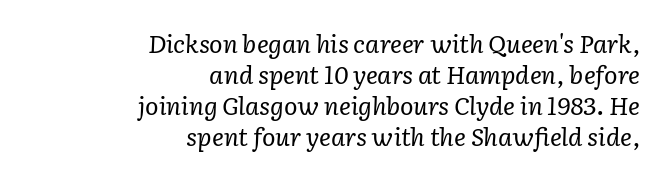
{"italic": "yes", "lean": "right", "slant_degrees": 2, "bold": "no", "underline": "no", "align": "right", "line_spacing_ratio": 1.24, "letter_spacing": "normal", "letter_spacing_em": 0.0, "glyph_px": 25}
